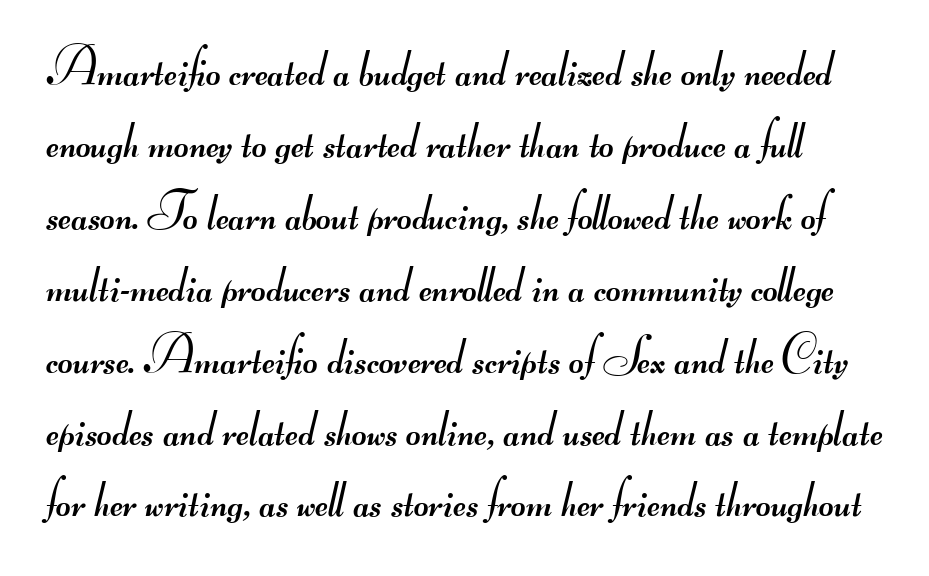
The image shows 51 px regular-weight, wide sans-serif type; set normal line spacing (1.41x), normal letter spacing, not underlined; medium stroke contrast.
